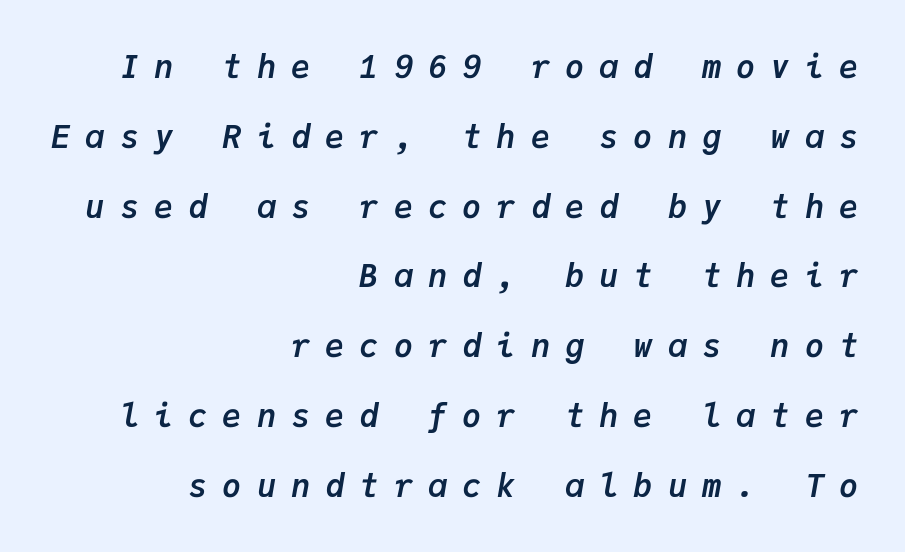
The image shows 32 px semibold type, italic (leaning right), monospaced; set right-aligned, loose line spacing (2.18x), unusually wide letter spacing (+0.47 em), not underlined; low stroke contrast and a medium x-height.
